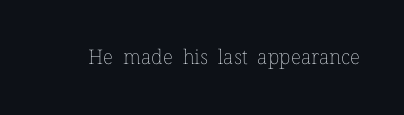
Q: Is the text bold? A: No.
Q: Is the text italic (slanted)? A: No, it is upright.
Q: Is the text underlined? A: No.
Q: Is the spacing between letters normal or unusually wide? A: Normal.
